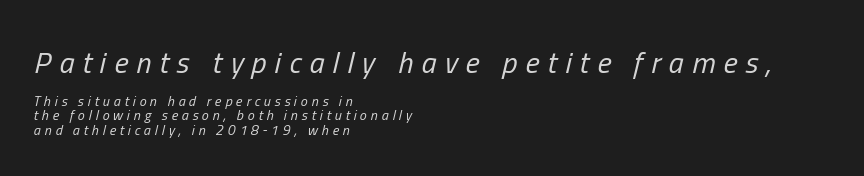
The image shows 30 px regular-weight, condensed type, italic (leaning right); set left-aligned, tight line spacing (1.01x), unusually wide letter spacing (+0.27 em), not underlined; the first (top) block is 2.14x larger; low stroke contrast and a medium x-height.
